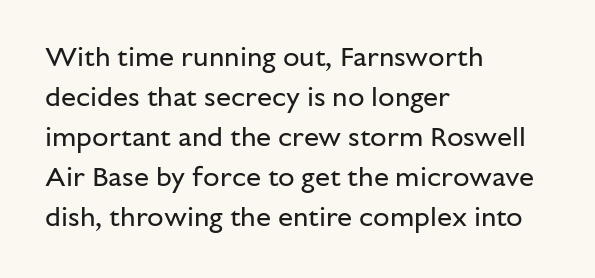
The image shows 27 px text type, upright; set left-aligned, normal line spacing (1.48x), normal letter spacing, not underlined.
